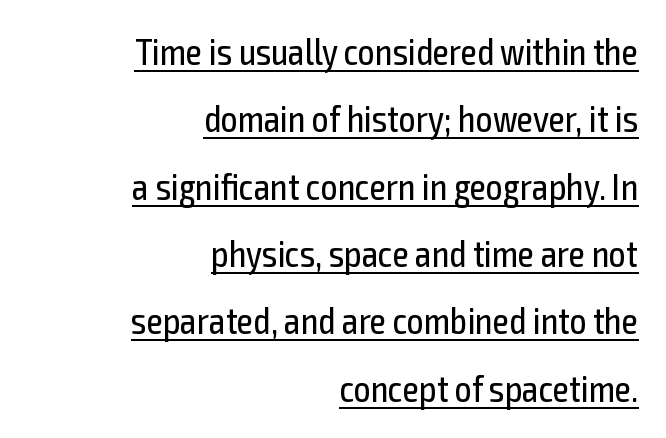
The image shows 37 px regular-weight, condensed sans-serif type, upright; set right-aligned, line spacing 1.82x, normal letter spacing, underlined; a medium x-height.
